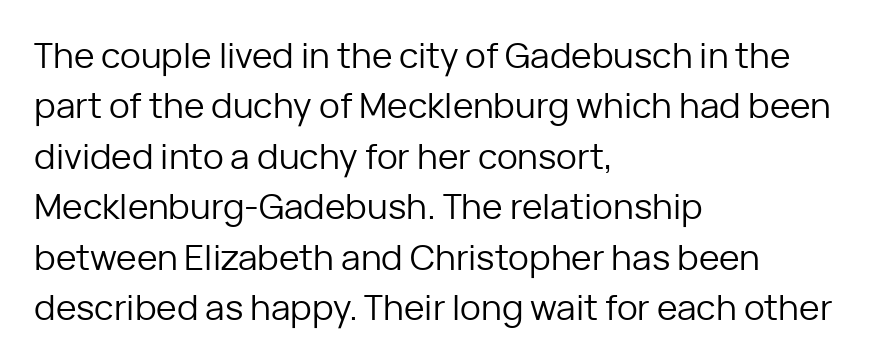
The image shows 35 px regular-weight sans-serif type, upright; set left-aligned, normal line spacing (1.44x), normal letter spacing, not underlined; low stroke contrast and a medium x-height.
